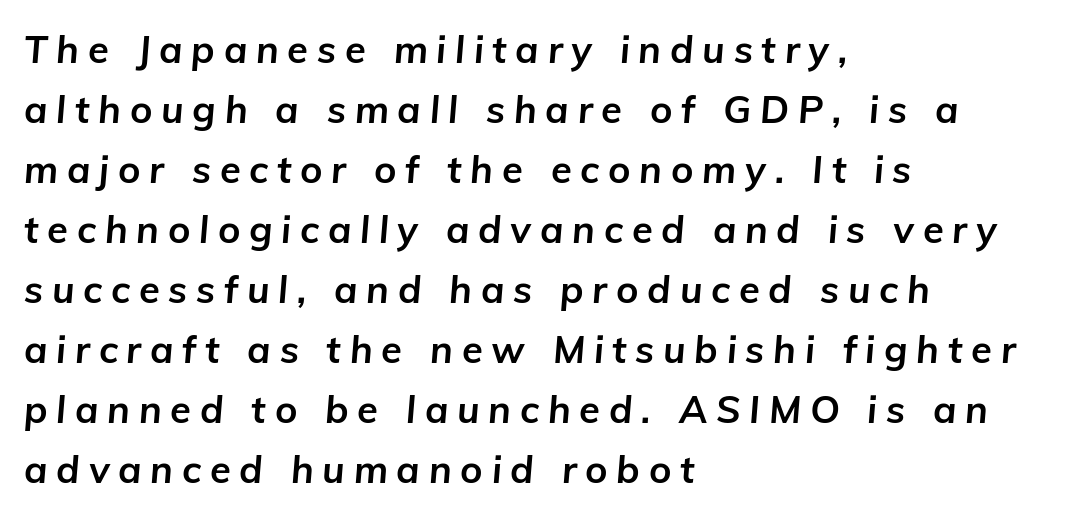
These lines are rendered in a variable-pitch font. Characters follow at a spacing far wider than the type designer built in. These lines are set flush left with a ragged right edge. Yep, that's italic — everything's leaning. Summary of vertical rhythm: regular, with standard interline spacing.
